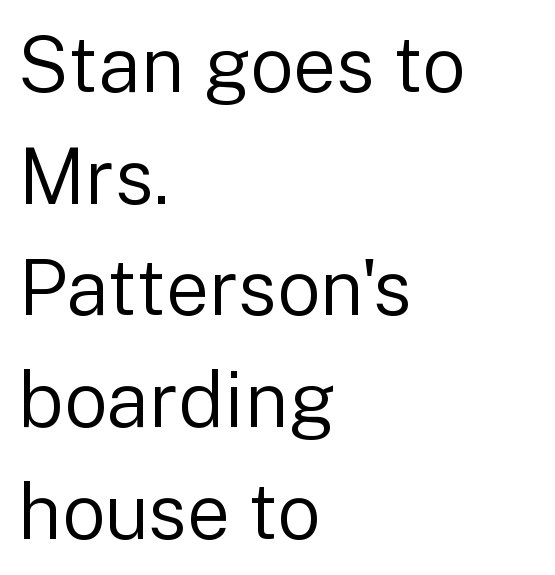
The image shows 77 px regular-weight sans-serif type, upright; set left-aligned, normal line spacing (1.45x), normal letter spacing, not underlined; low stroke contrast and a medium x-height.
